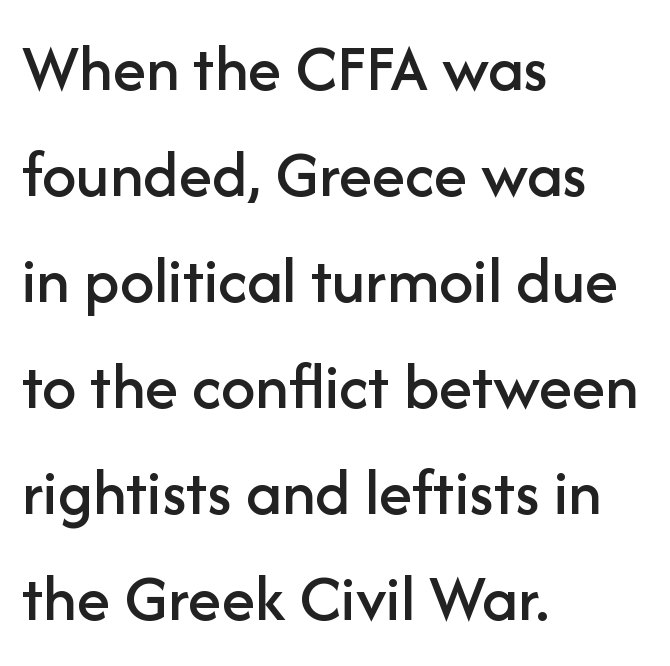
Q: Is the text italic (slanted)? A: No, it is upright.
Q: Is the typeface a serif or a sans-serif typeface? A: Sans-serif.
Q: Is the text underlined? A: No.
Q: How is the paragraph aligned? A: Left-aligned.
Q: Is the spacing between letters normal or unusually wide? A: Normal.
Q: Is the spacing between lines tight, normal or loose? A: Normal.
Q: Width (condensed, normal, or wide)? A: Normal.
Q: Stroke contrast? A: Low.
Q: x-height? A: Medium.
Q: Monospaced? A: No.
